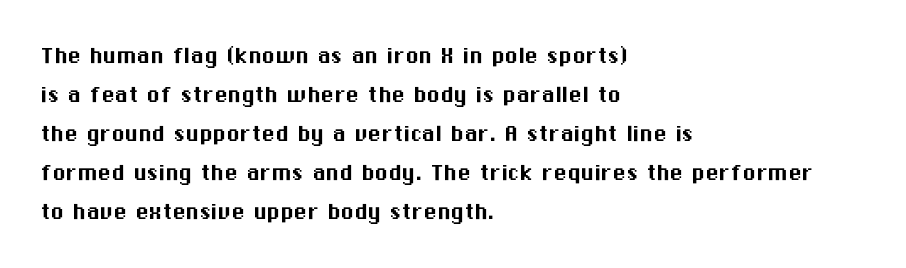
This block has exactly the height ordinary leading produces. The specimen reads as upright at a glance. Letters rest on an invisible, unmarked baseline. Compared with typical body copy, the letter spacing here is the same.
